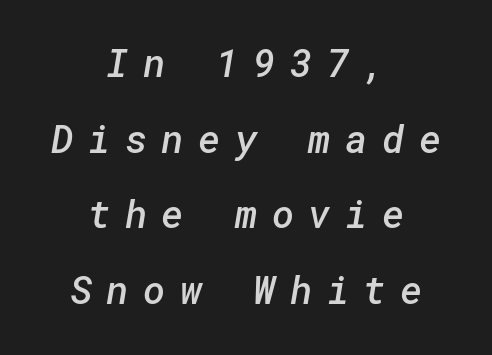
The image shows 38 px semibold sans-serif type; set centered, loose line spacing (1.99x), unusually wide letter spacing (+0.38 em), not underlined; low stroke contrast and a medium x-height.
